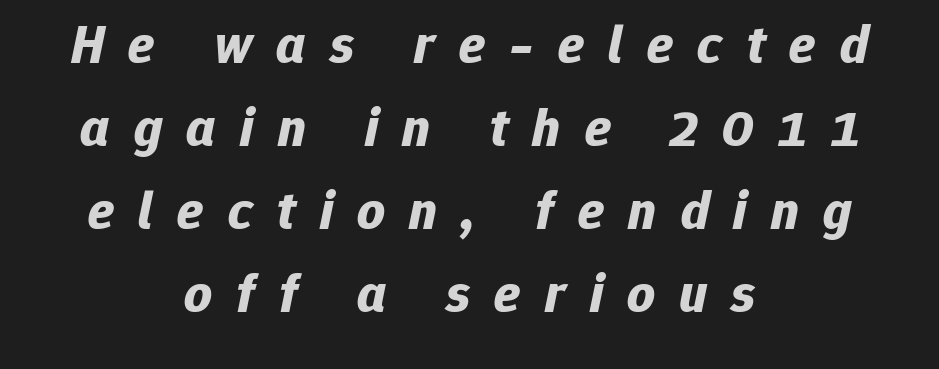
{"italic": "yes", "lean": "right", "slant_degrees": 12, "bold": "yes", "weight": "bold", "width": "normal", "stroke_contrast": "low", "x_height": "medium", "monospaced": "no", "underline": "no", "align": "center", "line_spacing": "normal", "line_spacing_ratio": 1.54, "letter_spacing": "wide", "letter_spacing_em": 0.45, "glyph_px": 54}
